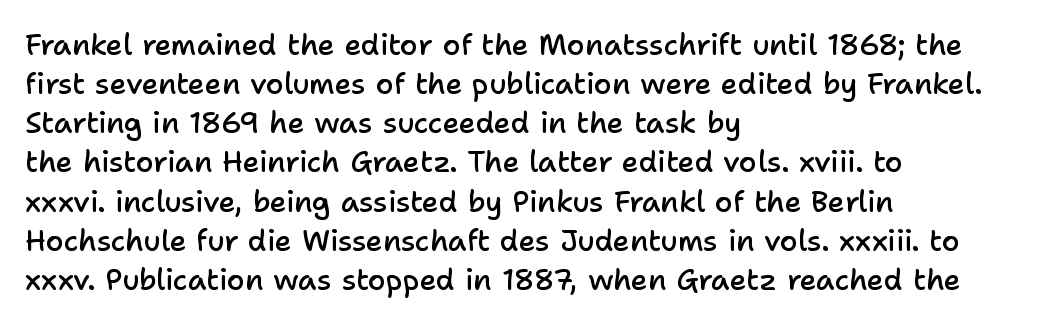
Line beginnings align vertically; line endings do not. The face used here is proportionally spaced, like ordinary book or web type. Compared with an ordinary text face, these strokes are moderately heavier — a semibold. Posture: straight, roman, zero tilt. Typographically, this falls in the sans-serif category. Any mark beneath the type? The region is blank.
